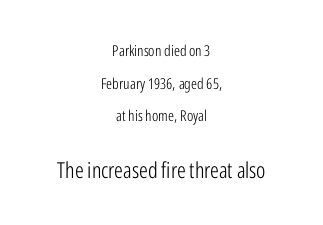
{"italic": "no", "bold": "no", "underline": "no", "align": "center", "line_spacing": "loose", "line_spacing_ratio": 2.17, "letter_spacing": "normal", "letter_spacing_em": 0.0, "larger_block": "second", "size_ratio": 1.47, "glyph_px": 22}
